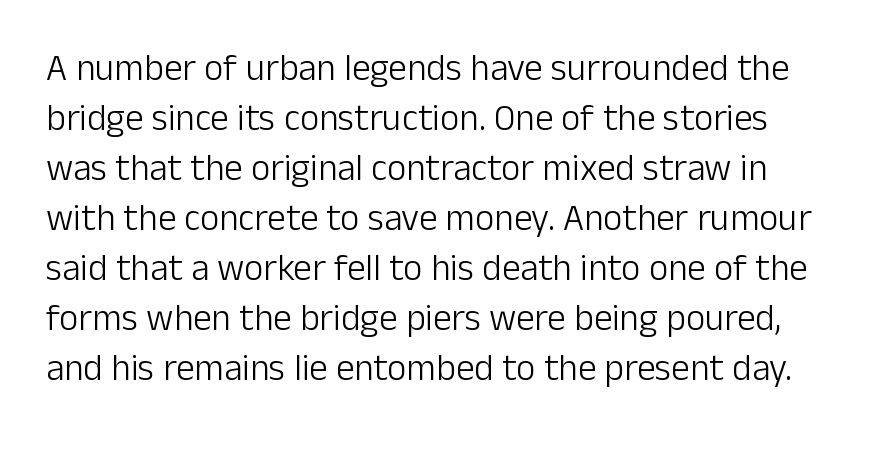
Leading matches the norm, producing a regular column. These lines are rendered in a variable-pitch font. Plain, unruled lines of type. Italic: no, the glyphs are upright roman. A typesetter would label this face a sans.
